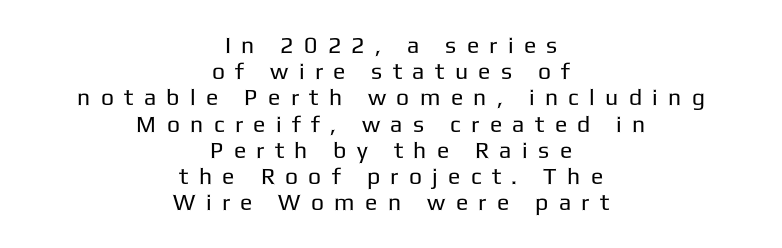
Weight class: somewhere from thin through regular. The letters stand straight up with perfectly vertical stems. The passage is arranged like a title page — every line centered. Underline: absent. Substantial extra tracking has been applied to these lines.
